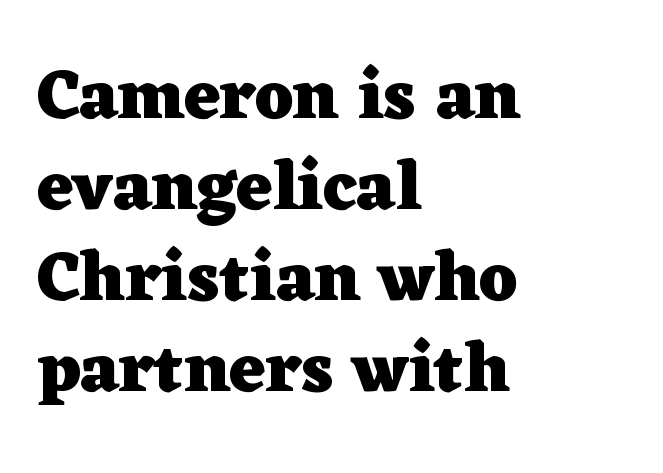
Q: Is the text bold? A: Yes.
Q: Is the text italic (slanted)? A: No, it is upright.
Q: Is the typeface a serif or a sans-serif typeface? A: Serif.
Q: Is the text underlined? A: No.
Q: How is the paragraph aligned? A: Left-aligned.
Q: Is the spacing between letters normal or unusually wide? A: Normal.
Q: Is the spacing between lines tight, normal or loose? A: Normal.
Q: Width (condensed, normal, or wide)? A: Wide.
Q: Stroke contrast? A: Low.
Q: x-height? A: Medium.
Q: Monospaced? A: No.
